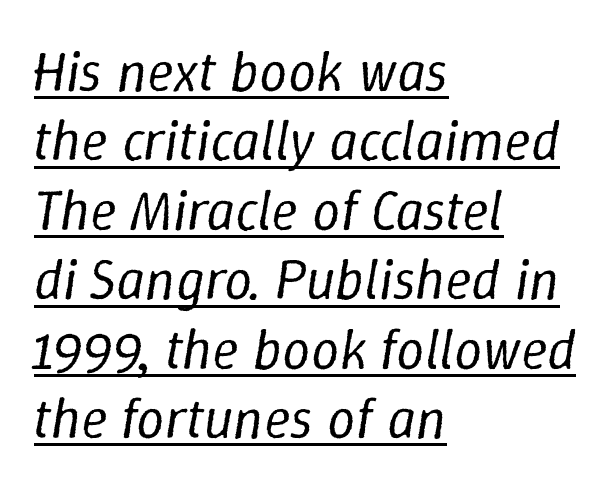
{"italic": "yes", "lean": "right", "slant_degrees": 9, "bold": "no", "weight": "regular", "width": "normal", "stroke_contrast": "low", "x_height": "medium", "monospaced": "no", "underline": "yes", "align": "left", "line_spacing_ratio": 1.24, "letter_spacing": "normal", "letter_spacing_em": 0.0, "glyph_px": 56}
